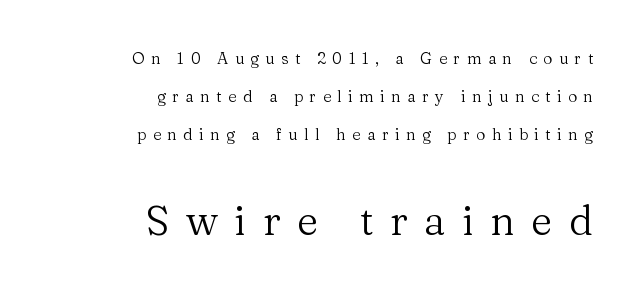
Is this a fixed-width face? No — the glyphs have proportional, varying widths. The passage is arranged like a letterhead date or caption credit — flush right. Does the type have serifs? Yes, each stem ends in a small foot. Letters have the restrained weight of plain body copy at most. Type size steps up from the first block to the second.
